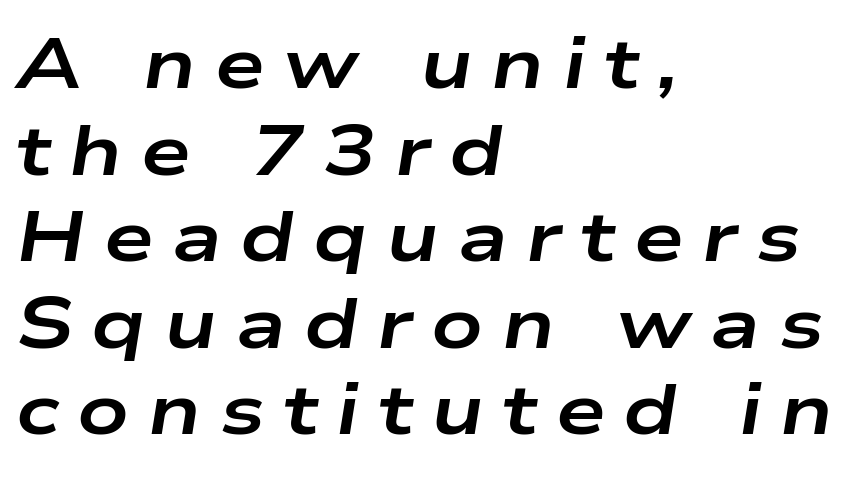
Q: Is the text bold? A: Yes.
Q: Is the text italic (slanted)? A: Yes, it leans right by about 9 degrees.
Q: Is the text underlined? A: No.
Q: How is the paragraph aligned? A: Left-aligned.
Q: Is the spacing between letters normal or unusually wide? A: Unusually wide.
Q: Width (condensed, normal, or wide)? A: Wide.
Q: Stroke contrast? A: Low.
Q: x-height? A: Medium.
Q: Monospaced? A: No.
